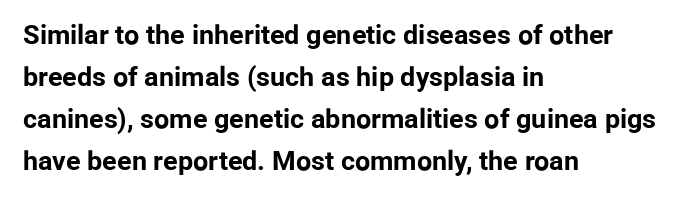
{"italic": "no", "bold": "yes", "underline": "no", "align": "left", "line_spacing": "normal", "line_spacing_ratio": 1.55, "letter_spacing": "normal", "letter_spacing_em": 0.0, "glyph_px": 27}
